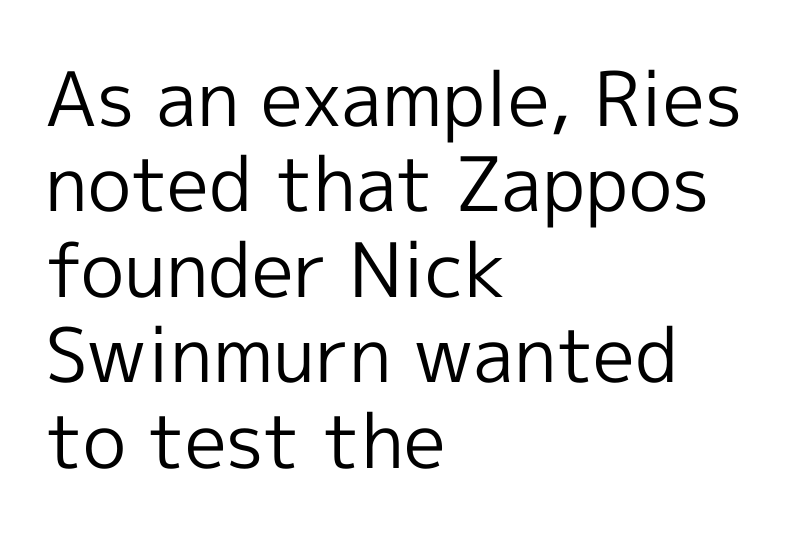
The image shows 75 px regular-weight sans-serif type, upright; set left-aligned, tight line spacing (1.14x), normal letter spacing, not underlined; a medium x-height.
